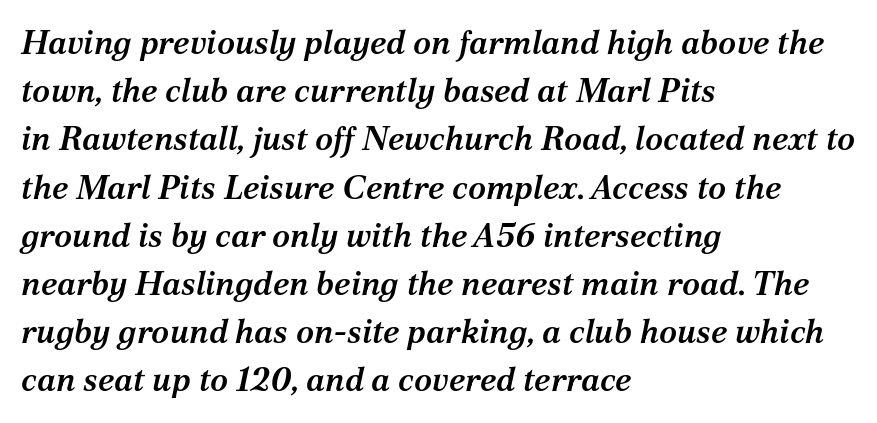
Q: Is the text bold? A: Semi-bold.
Q: Is the text italic (slanted)? A: Yes, it leans right by about 12 degrees.
Q: Is the typeface a serif or a sans-serif typeface? A: Serif.
Q: Is the text underlined? A: No.
Q: How is the paragraph aligned? A: Left-aligned.
Q: Is the spacing between letters normal or unusually wide? A: Normal.
Q: Is the spacing between lines tight, normal or loose? A: Normal.
Q: Width (condensed, normal, or wide)? A: Normal.
Q: Stroke contrast? A: Medium.
Q: x-height? A: Medium.
Q: Monospaced? A: No.
